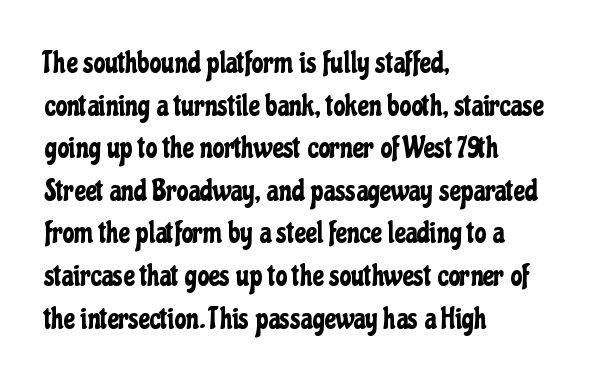
The image shows 30 px condensed sans-serif type, upright; set left-aligned, normal line spacing (1.42x), normal letter spacing, not underlined; low stroke contrast and a medium x-height.
